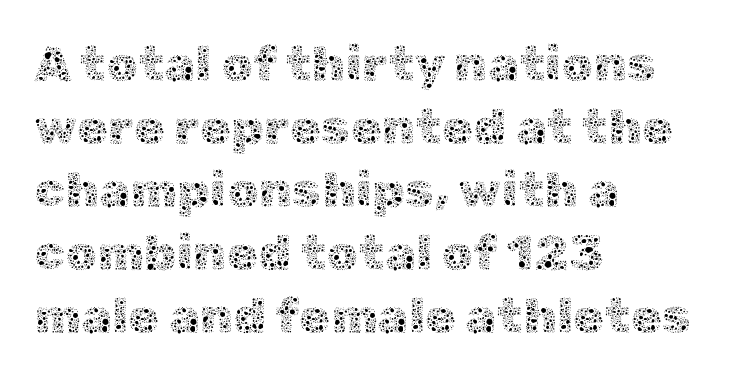
These lines are rendered in a variable-pitch font. Descender tails drop into unmarked territory. A light-to-regular cut is what we see here. How would I describe the line gaps? Plain and ordinary. Caption: standard tracking, unaltered.
